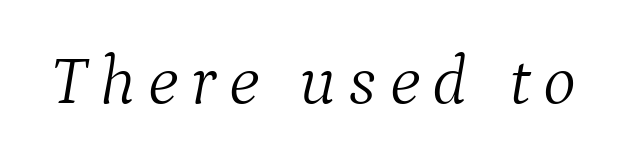
Would a proofreader flag this as italicized? Yes. You can tell from the footed stems that serif type was used. The weight tops out at a normal text grade. Spacing verdict: proportional, widths tailored to each character. The words here are not underlined.
